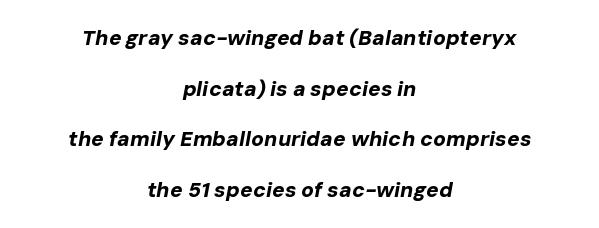
Compared with an ordinary text face, these strokes are far heavier — a full bold. The letterforms sit shoulder to shoulder at normal distance. Caption: multi-line text, centered on the measure. Reading down the column, the eye jumps a long way to each next line. The specimen omits any rule beneath the text block's lines.
